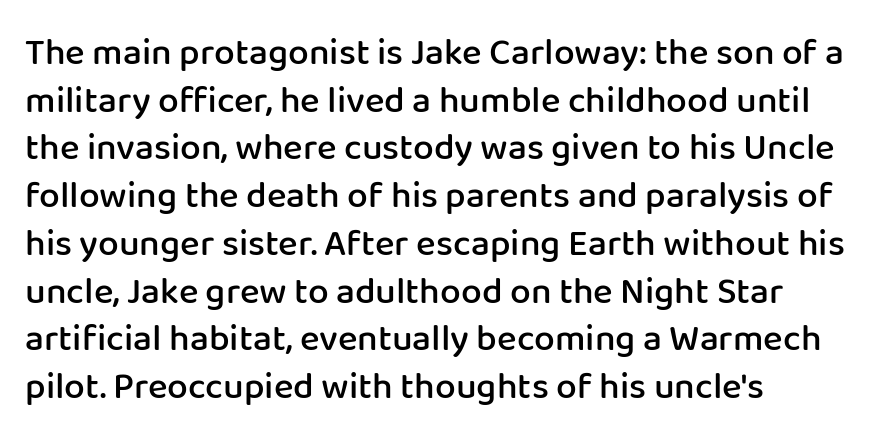
The typesetting leans somewhat heavy: a semibold. Layout note: lines flush left. This sample uses a sans-serif face. Successive baselines arrive at the customary interval.
